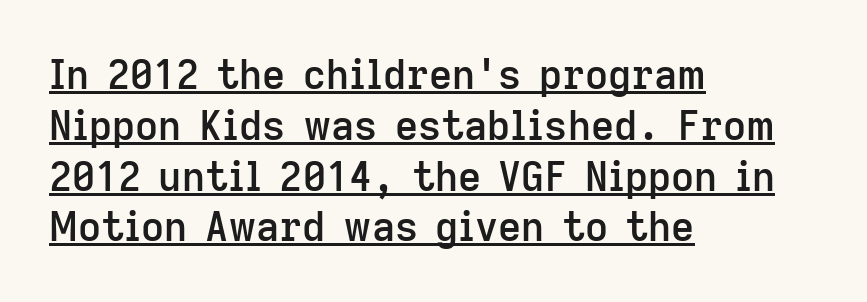
Here the designer chose a conventional face with non-uniform glyph widths. Its strokes are somewhat broadened, the hallmark of semibold type. Compared with undecorated copy, this sample adds a rule below the words. Vertical spacing — default. Nope, not italic — everything's standing straight.
